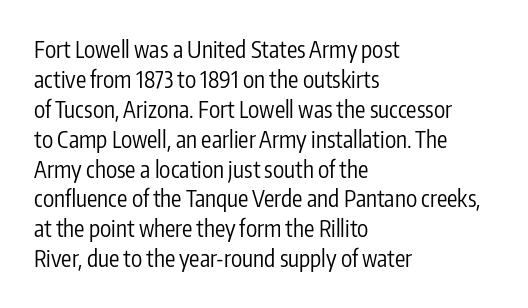
The image shows 23 px text type, upright; set left-aligned, normal line spacing (1.3x), normal letter spacing, not underlined.
